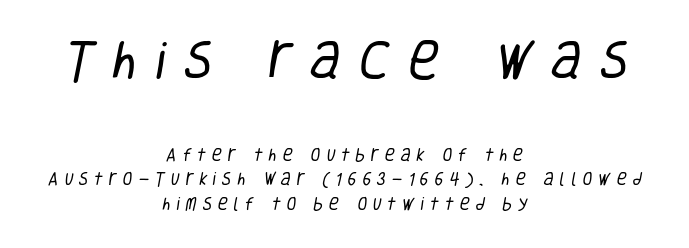
{"serif": "no", "bold": "no", "weight": "regular", "width": "condensed", "stroke_contrast": "low", "x_height": "large", "monospaced": "no", "underline": "no", "align": "center", "line_spacing_ratio": 1.75, "letter_spacing": "wide", "letter_spacing_em": 0.41, "larger_block": "first", "size_ratio": 3.07, "glyph_px": 43}
